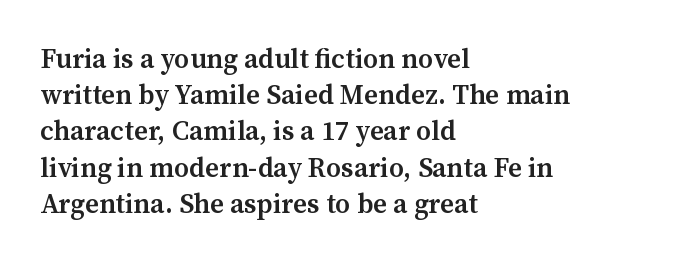
Q: Is the text bold? A: Semi-bold.
Q: Is the text italic (slanted)? A: No, it is upright.
Q: Is the text underlined? A: No.
Q: How is the paragraph aligned? A: Left-aligned.
Q: Is the spacing between letters normal or unusually wide? A: Normal.
Q: Is the spacing between lines tight, normal or loose? A: Normal.
